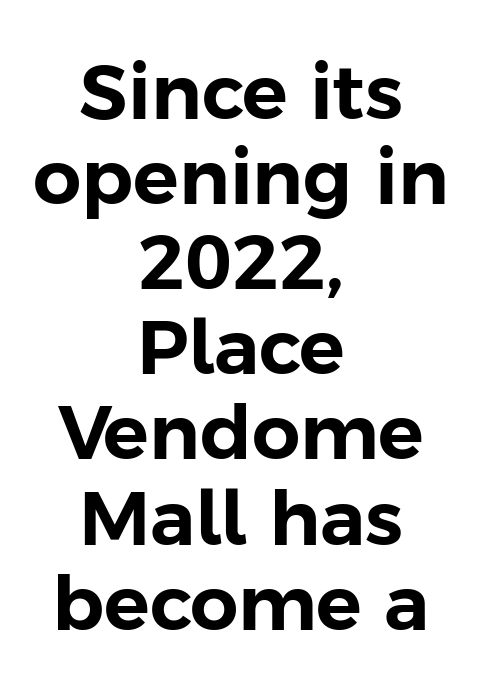
No word sits above an underline. Proportional: the letters do not fall into vertical columns. Does the leading feel generous? Not at all — it's pinched. This rendering employs a face without finishing strokes, i.e., a sans-serif. Tracking here is standard; glyphs follow each other at the usual distance. Italic: no, the glyphs are upright roman.
